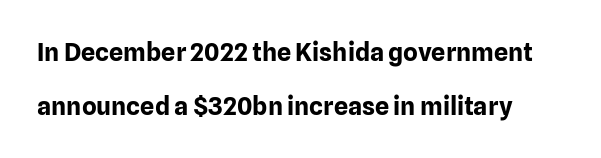
{"italic": "no", "bold": "yes", "underline": "no", "line_spacing": "loose", "line_spacing_ratio": 2.16, "letter_spacing": "normal", "letter_spacing_em": 0.0, "glyph_px": 25}
